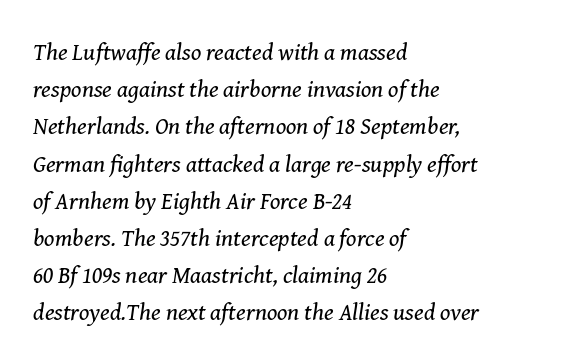
Q: Is the text bold? A: No.
Q: Is the text italic (slanted)? A: Yes, it leans right by about 8 degrees.
Q: Is the text underlined? A: No.
Q: How is the paragraph aligned? A: Left-aligned.
Q: Is the spacing between letters normal or unusually wide? A: Normal.
Q: Is the spacing between lines tight, normal or loose? A: Normal.
